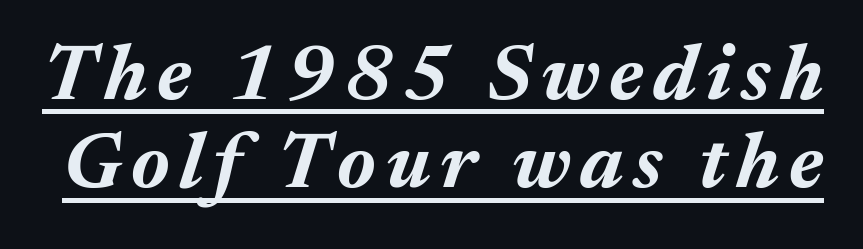
Spacing verdict: proportional, widths tailored to each character. Has an underline been added? It has. This is heavy type, rendered in bold. When letters slant like this, we call the style italic.
